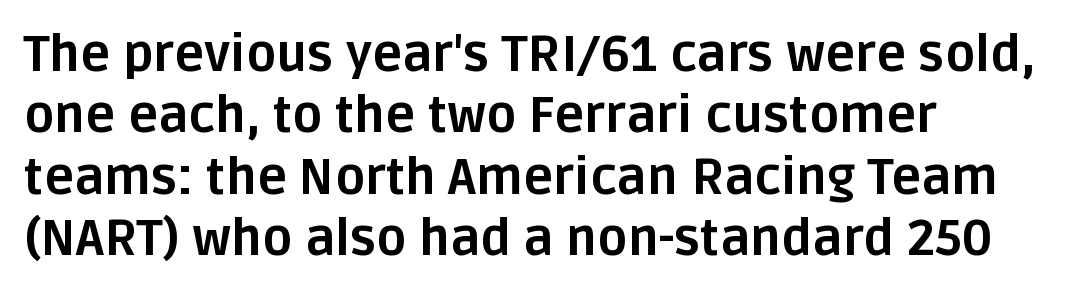
Q: Is the text bold? A: Yes.
Q: Is the text italic (slanted)? A: No, it is upright.
Q: Is the typeface a serif or a sans-serif typeface? A: Sans-serif.
Q: Is the text underlined? A: No.
Q: How is the paragraph aligned? A: Left-aligned.
Q: Is the spacing between letters normal or unusually wide? A: Normal.
Q: Width (condensed, normal, or wide)? A: Normal.
Q: Stroke contrast? A: Low.
Q: x-height? A: Large.
Q: Monospaced? A: No.
